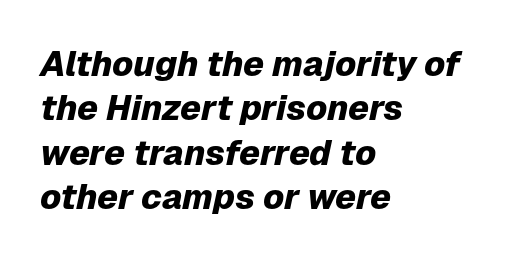
Q: Is the text bold? A: Yes.
Q: Is the text italic (slanted)? A: Yes, it leans right by about 12 degrees.
Q: Is the text underlined? A: No.
Q: How is the paragraph aligned? A: Left-aligned.
Q: Is the spacing between letters normal or unusually wide? A: Normal.
Q: Is the spacing between lines tight, normal or loose? A: Normal.
Q: Width (condensed, normal, or wide)? A: Normal.
Q: Stroke contrast? A: Low.
Q: x-height? A: Medium.
Q: Monospaced? A: No.
